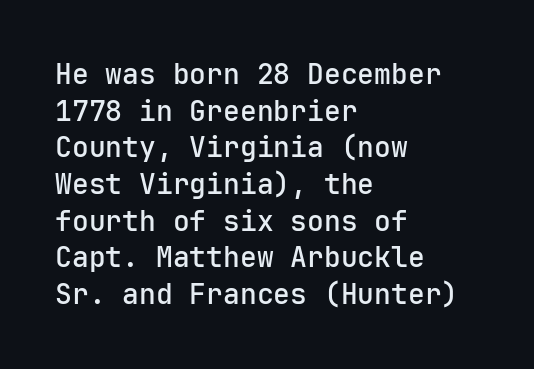
Looks like terminal output: every glyph gets an equal slot. Descenders hang freely into open space. Each new line begins a customary step beneath the previous one. Letterform terminals end flat and unadorned throughout the passage.
